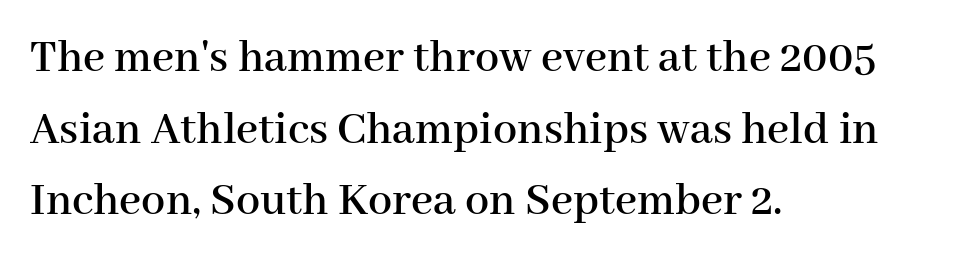
Is this a sans? No — the strokes have serifs. Line beginnings align vertically; line endings do not. The line-height multiplier appears to be the usual default. Ordinary non-slanted type is in use. The foot of each line stays bare and open. Caption: standard tracking, unaltered.
